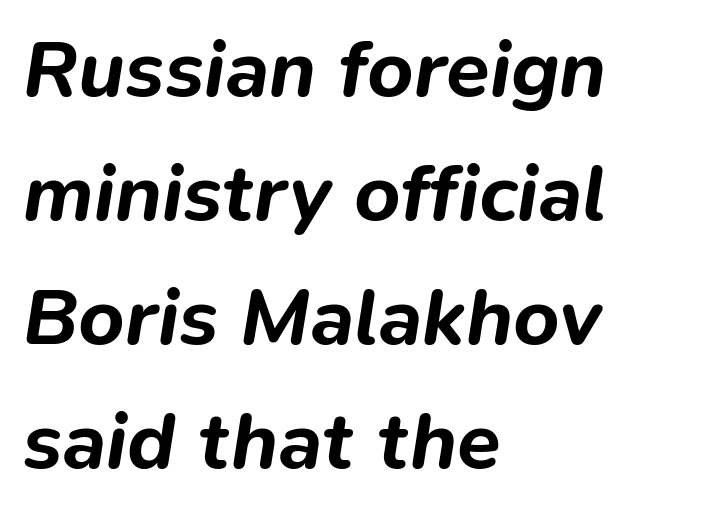
Stroke thickness is high; the sample reads as a true bold. Lines of text with bare space underneath. The letters advance in unequal steps, a hallmark of proportional type. Style check: oblique.
